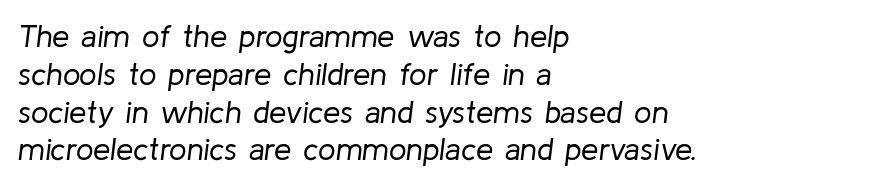
{"italic": "yes", "lean": "right", "slant_degrees": 8, "bold": "no", "weight": "regular", "width": "normal", "stroke_contrast": "low", "x_height": "medium", "monospaced": "no", "underline": "no", "align": "left", "line_spacing_ratio": 1.22, "letter_spacing": "normal", "letter_spacing_em": 0.0, "glyph_px": 31}
